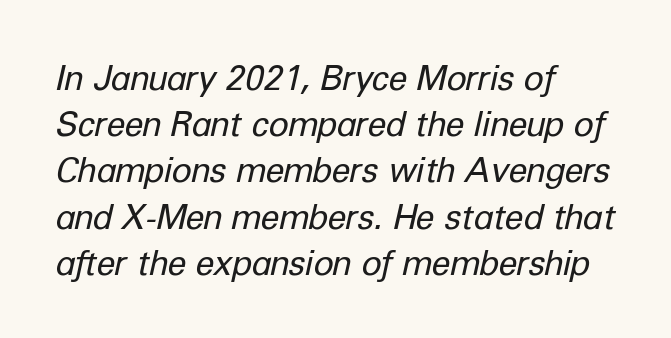
{"italic": "yes", "lean": "right", "slant_degrees": 12, "bold": "no", "weight": "regular", "width": "normal", "stroke_contrast": "low", "x_height": "medium", "monospaced": "no", "underline": "no", "align": "left", "line_spacing": "normal", "line_spacing_ratio": 1.36, "letter_spacing": "normal", "letter_spacing_em": 0.0, "glyph_px": 34}
